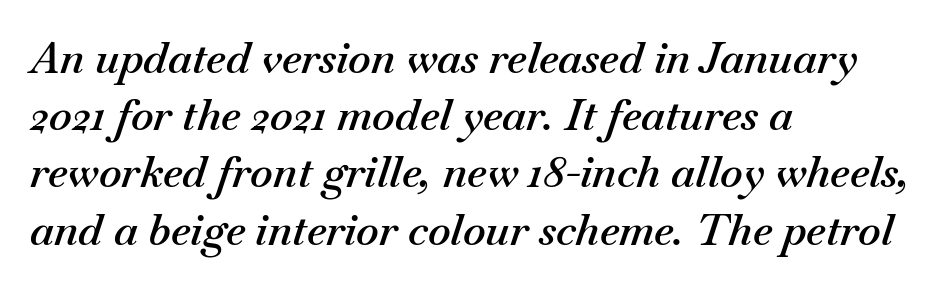
{"italic": "yes", "lean": "right", "slant_degrees": 18, "bold": "semi", "weight": "semibold", "width": "normal", "stroke_contrast": "medium", "x_height": "small", "monospaced": "no", "underline": "no", "align": "left", "line_spacing": "normal", "line_spacing_ratio": 1.33, "letter_spacing": "normal", "letter_spacing_em": 0.0, "glyph_px": 43}
